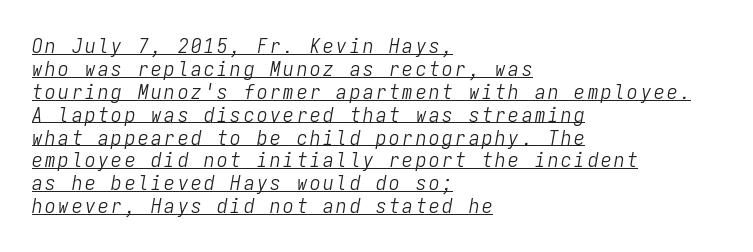
The image shows 21 px text type, italic (leaning right); set left-aligned, tight line spacing (1.09x), underlined.
